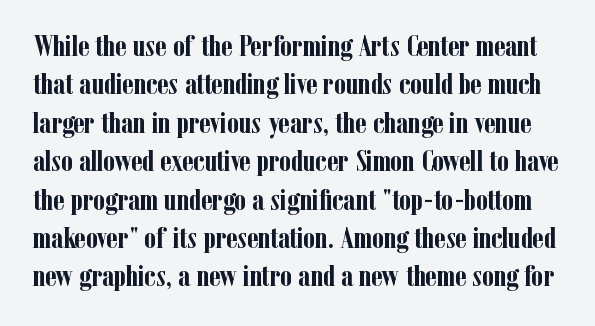
Q: Is the text bold? A: Yes.
Q: Is the text italic (slanted)? A: No, it is upright.
Q: Is the typeface a serif or a sans-serif typeface? A: Serif.
Q: Is the text underlined? A: No.
Q: Is the spacing between letters normal or unusually wide? A: Normal.
Q: Is the spacing between lines tight, normal or loose? A: Normal.
Q: Width (condensed, normal, or wide)? A: Condensed.
Q: Stroke contrast? A: Low.
Q: x-height? A: Medium.
Q: Monospaced? A: No.
